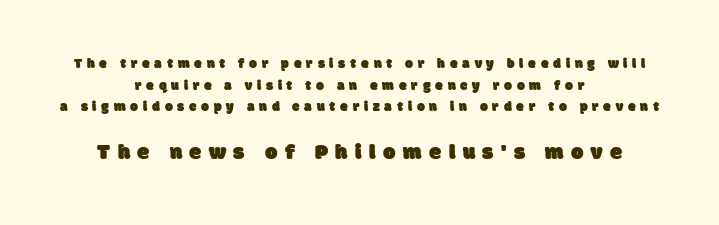
{"underline": "no", "align": "center", "line_spacing": "normal", "line_spacing_ratio": 1.55, "letter_spacing": "wide", "letter_spacing_em": 0.34, "larger_block": "second", "size_ratio": 1.57, "glyph_px": 22}
